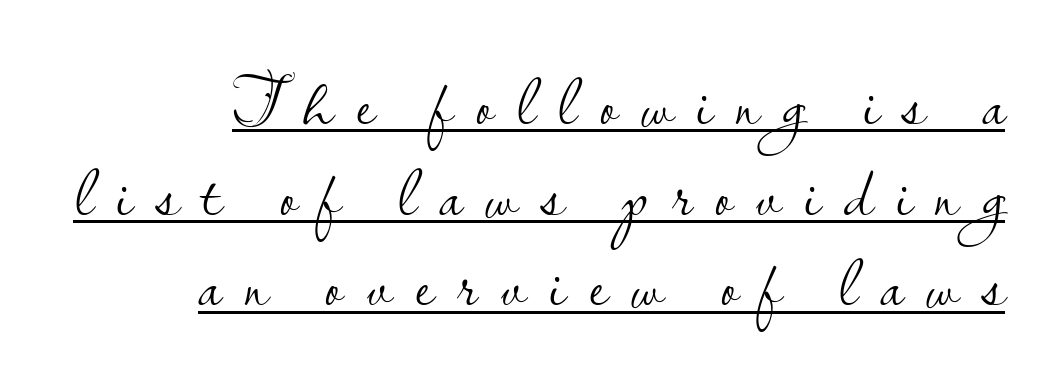
The image shows 72 px light sans-serif type; set right-aligned, normal line spacing (1.26x), unusually wide letter spacing (+0.32 em), underlined; low stroke contrast and a small x-height.
